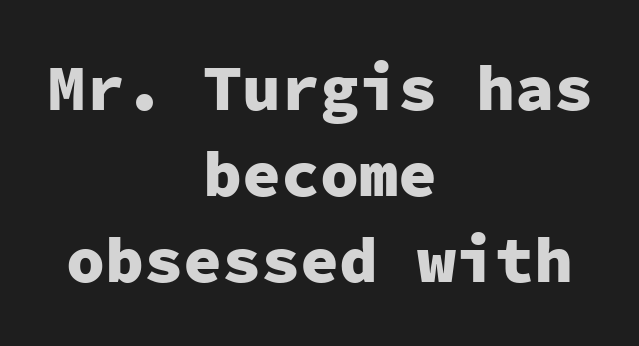
The image shows 65 px heavy sans-serif type, upright, monospaced; set centered, normal line spacing (1.32x), normal letter spacing, not underlined; low stroke contrast and a medium x-height.
